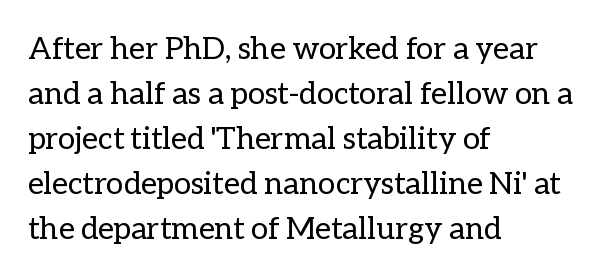
This sample has the flowing, uneven cadence of proportional lettering. Tall strokes in this sample are plumb rather than angled. The compositor pushed each line to the left boundary. No chunkiness to these letters — they're not bold. Short note: letters normally spaced. The space between consecutive lines is moderate.
